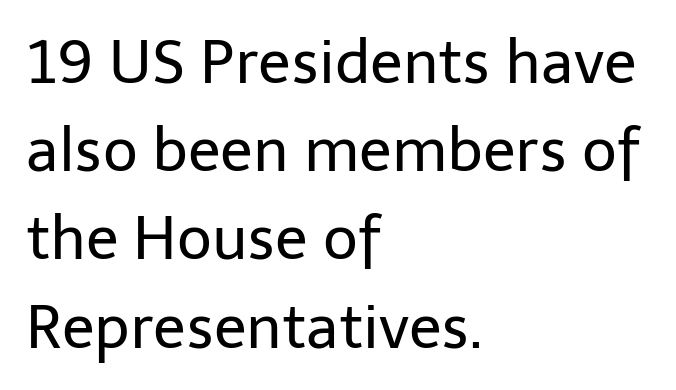
Font category for this specimen: sans-serif. Descenders are the only things crossing below the line. No extra tracking has been applied to these lines. Leading: standard.
